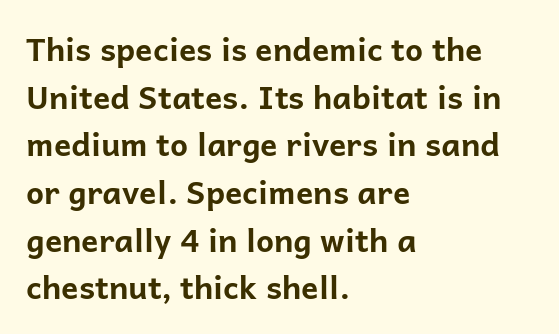
Q: Is the text bold? A: Yes.
Q: Is the text italic (slanted)? A: No, it is upright.
Q: Is the typeface a serif or a sans-serif typeface? A: Sans-serif.
Q: Is the text underlined? A: No.
Q: How is the paragraph aligned? A: Left-aligned.
Q: Is the spacing between letters normal or unusually wide? A: Normal.
Q: Is the spacing between lines tight, normal or loose? A: Normal.
Q: Width (condensed, normal, or wide)? A: Normal.
Q: Stroke contrast? A: Low.
Q: x-height? A: Medium.
Q: Monospaced? A: No.
